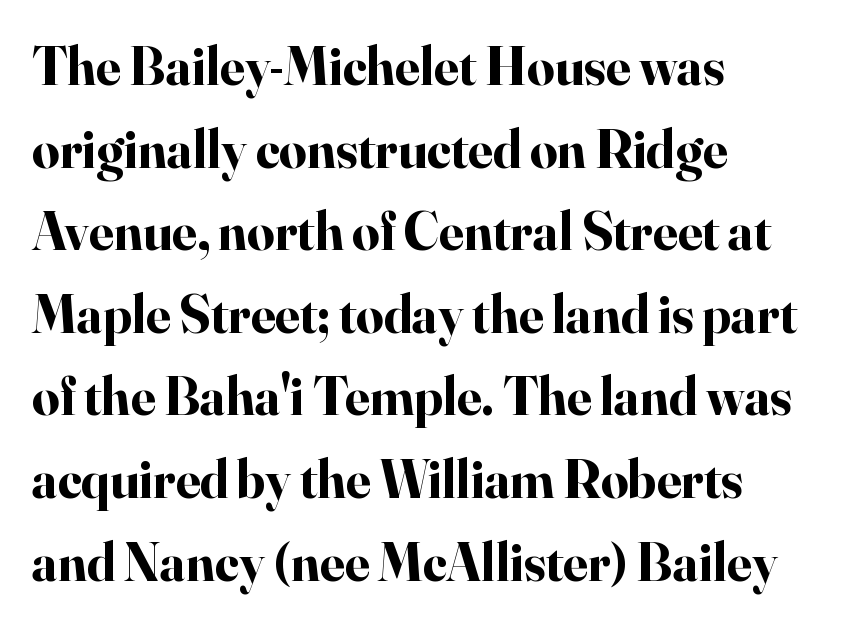
The image shows 54 px bold serif type, upright; set left-aligned, normal line spacing (1.53x), normal letter spacing, not underlined; high stroke contrast and a small x-height.
